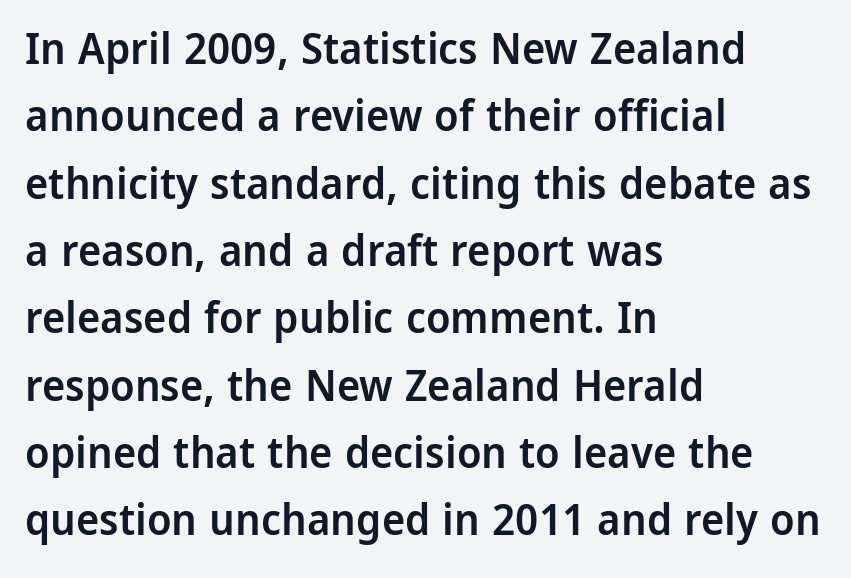
Q: Is the text bold? A: Semi-bold.
Q: Is the text italic (slanted)? A: No, it is upright.
Q: Is the typeface a serif or a sans-serif typeface? A: Sans-serif.
Q: Is the text underlined? A: No.
Q: How is the paragraph aligned? A: Left-aligned.
Q: Is the spacing between letters normal or unusually wide? A: Normal.
Q: Is the spacing between lines tight, normal or loose? A: Normal.
Q: Width (condensed, normal, or wide)? A: Normal.
Q: Stroke contrast? A: Low.
Q: x-height? A: Medium.
Q: Monospaced? A: No.
